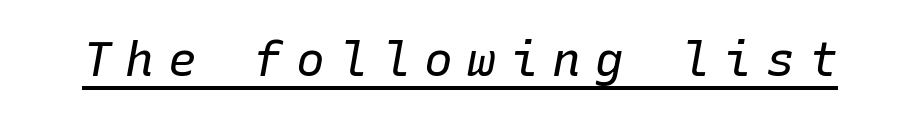
The image shows 48 px regular-weight type, italic (leaning right), monospaced; set unusually wide letter spacing (+0.29 em), underlined; low stroke contrast and a medium x-height.
